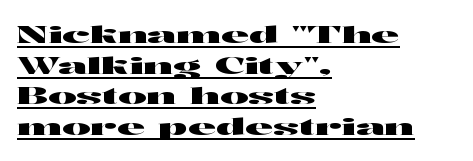
Q: Is the text italic (slanted)? A: No, it is upright.
Q: Is the text underlined? A: Yes.
Q: How is the paragraph aligned? A: Left-aligned.
Q: Is the spacing between letters normal or unusually wide? A: Normal.
Q: Is the spacing between lines tight, normal or loose? A: Normal.
